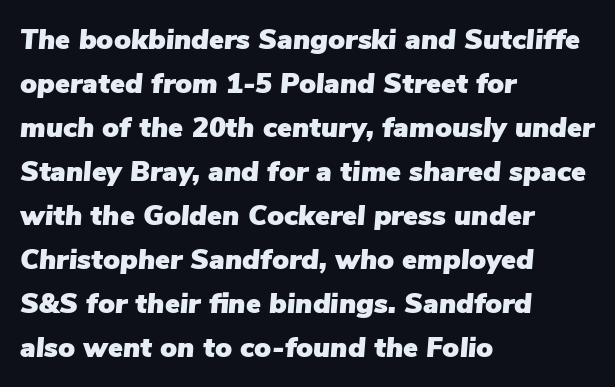
A typesetter would call this leading conventional body-copy spacing. Note the varied advance widths — an 'i' is clearly narrower than an 'm'. No word sits above an underline. The font's italic variant was chosen for this text.
